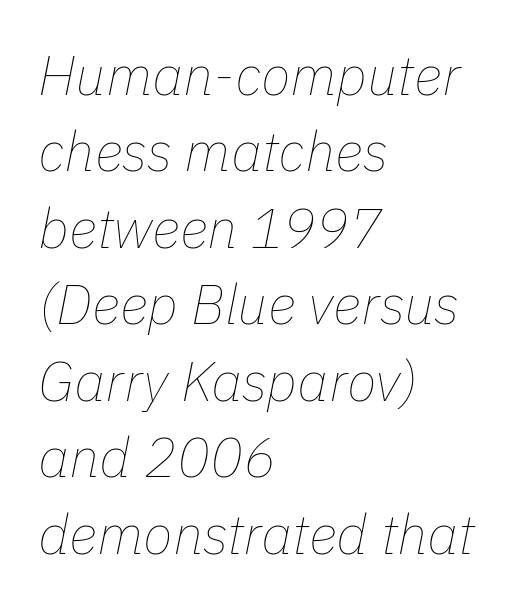
The image shows 55 px thin type, italic (leaning right); set left-aligned, normal line spacing (1.39x), normal letter spacing, not underlined; low stroke contrast and a medium x-height.
